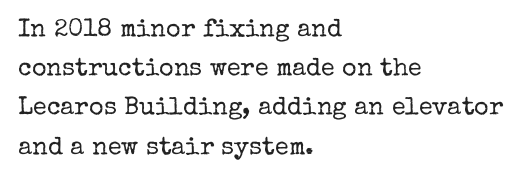
Is this a heavy cut? Hardly; it is regular or lighter. In CSS terms this would be text-align: left. Words appear dense and cohesive because spacing is normal. The gap between lines stays unmarked. Reading down the column, the eye jumps a familiar distance to each next line. This is roman type, the default non-slanted kind.
